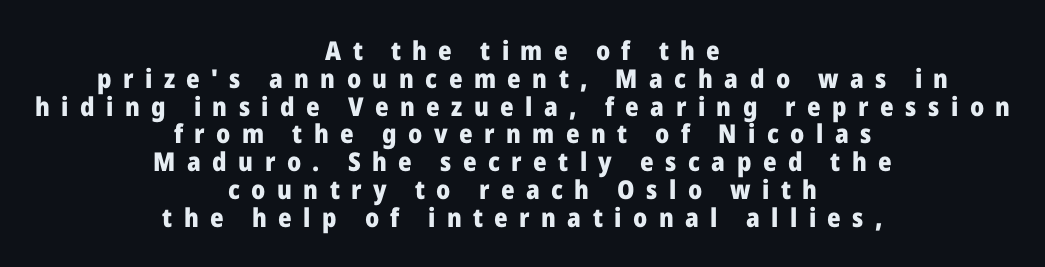
The image shows 26 px bold type, upright; set centered, tight line spacing (1.07x), unusually wide letter spacing (+0.44 em), not underlined.
